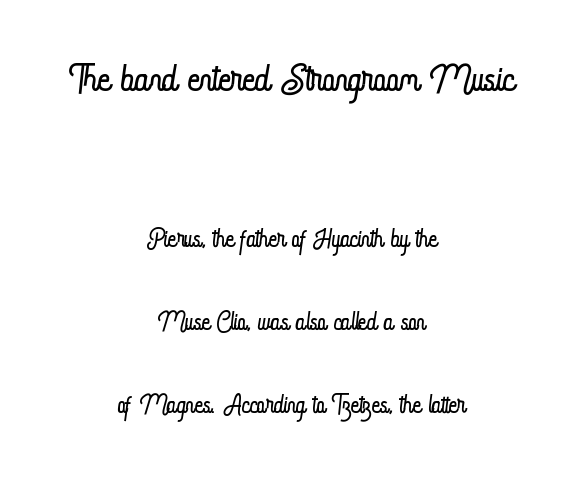
Q: Is the text bold? A: No.
Q: Is the text underlined? A: No.
Q: How is the paragraph aligned? A: Centered.
Q: Is the spacing between letters normal or unusually wide? A: Normal.
Q: Is the spacing between lines tight, normal or loose? A: Loose.
Q: Which block of text is set in a larger size, the first (top) or the second (bottom)? A: The first (top) one.
Q: Width (condensed, normal, or wide)? A: Condensed.
Q: Stroke contrast? A: Low.
Q: x-height? A: Small.
Q: Monospaced? A: No.
